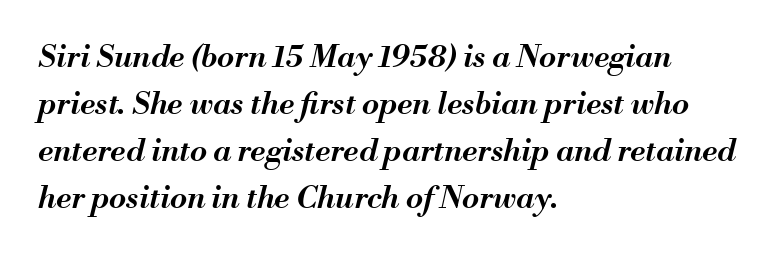
Q: Is the text bold? A: Semi-bold.
Q: Is the text italic (slanted)? A: Yes, it leans right by about 13 degrees.
Q: Is the text underlined? A: No.
Q: How is the paragraph aligned? A: Left-aligned.
Q: Is the spacing between letters normal or unusually wide? A: Normal.
Q: Is the spacing between lines tight, normal or loose? A: Normal.
Q: Width (condensed, normal, or wide)? A: Normal.
Q: Stroke contrast? A: Medium.
Q: x-height? A: Small.
Q: Monospaced? A: No.
